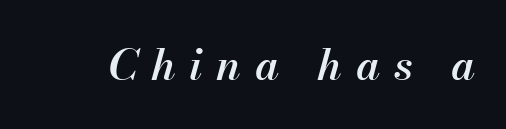
Someone cranked the tracking dial way up on this one. The letters are semibold — heavier than regular but short of a full bold. The letters advance in unequal steps, a hallmark of proportional type. The area under the type is left untouched.
